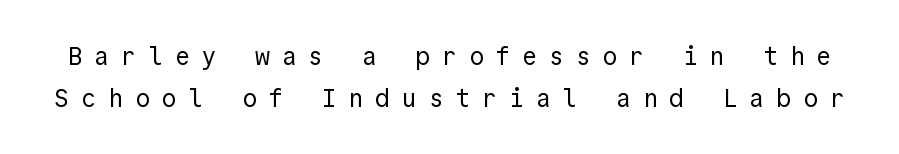
{"italic": "no", "bold": "no", "underline": "no", "line_spacing": "normal", "line_spacing_ratio": 1.67, "letter_spacing": "wide", "letter_spacing_em": 0.47, "glyph_px": 25}
